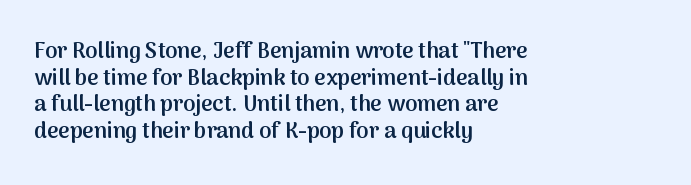
{"italic": "no", "bold": "semi", "underline": "no", "align": "left", "line_spacing_ratio": 1.21, "letter_spacing": "normal", "letter_spacing_em": 0.0, "glyph_px": 22}
